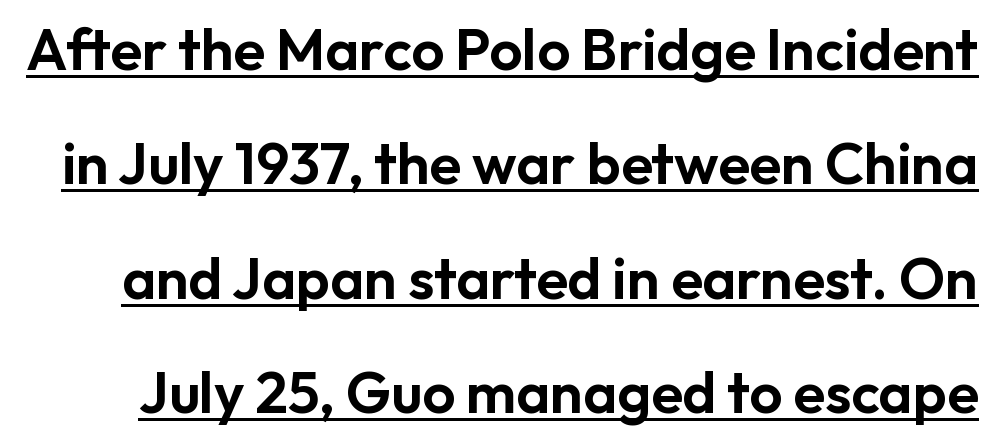
Q: Is the text italic (slanted)? A: No, it is upright.
Q: Is the typeface a serif or a sans-serif typeface? A: Sans-serif.
Q: Is the text underlined? A: Yes.
Q: Is the spacing between letters normal or unusually wide? A: Normal.
Q: Is the spacing between lines tight, normal or loose? A: Loose.
Q: Width (condensed, normal, or wide)? A: Normal.
Q: Stroke contrast? A: Low.
Q: x-height? A: Medium.
Q: Monospaced? A: No.
